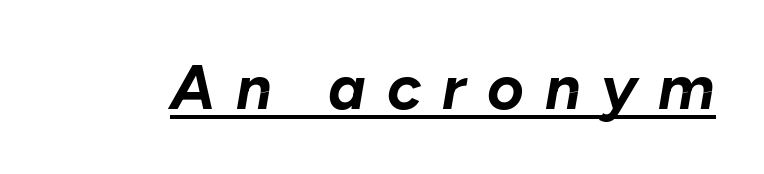
Q: Is the text bold? A: Yes.
Q: Is the text italic (slanted)? A: Yes, it leans right by about 10 degrees.
Q: Is the text underlined? A: Yes.
Q: Is the spacing between letters normal or unusually wide? A: Unusually wide.
Q: Width (condensed, normal, or wide)? A: Normal.
Q: Stroke contrast? A: Low.
Q: x-height? A: Medium.
Q: Monospaced? A: No.
